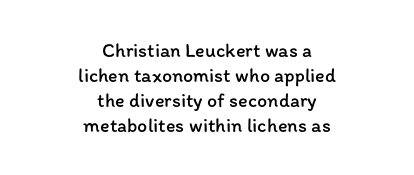
The image shows 20 px text type, upright; set centered, normal line spacing (1.25x), normal letter spacing, not underlined.
